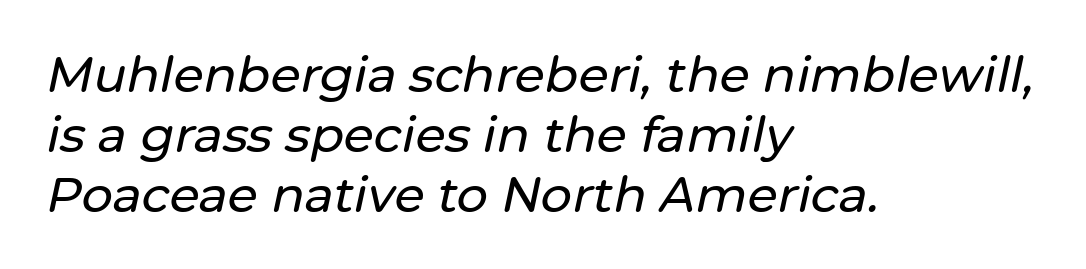
{"italic": "yes", "lean": "right", "slant_degrees": 12, "width": "normal", "stroke_contrast": "low", "x_height": "medium", "monospaced": "no", "underline": "no", "align": "left", "line_spacing_ratio": 1.22, "letter_spacing": "normal", "letter_spacing_em": 0.0, "glyph_px": 49}
